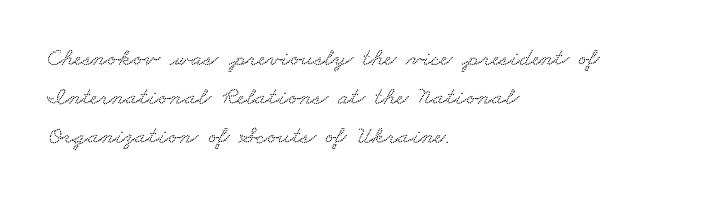
The lines are quadded left. Observe the ordinary spacing: letters are neighbours, not strangers. The string is rendered with underlining switched off. Each new line begins a customary step beneath the previous one.
